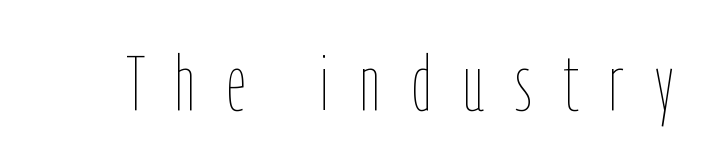
{"italic": "no", "bold": "no", "weight": "thin", "width": "condensed", "stroke_contrast": "low", "x_height": "medium", "monospaced": "no", "underline": "no", "letter_spacing": "wide", "letter_spacing_em": 0.41, "glyph_px": 77}
